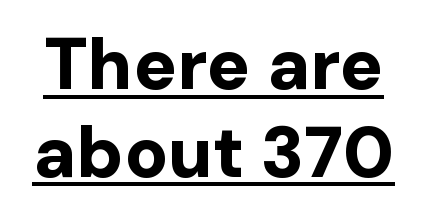
Q: Is the text bold? A: Yes.
Q: Is the text italic (slanted)? A: No, it is upright.
Q: Is the typeface a serif or a sans-serif typeface? A: Sans-serif.
Q: Is the text underlined? A: Yes.
Q: Is the spacing between letters normal or unusually wide? A: Normal.
Q: Width (condensed, normal, or wide)? A: Normal.
Q: Stroke contrast? A: Low.
Q: x-height? A: Medium.
Q: Monospaced? A: No.
